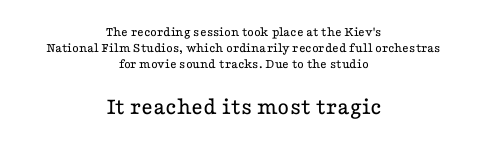
{"italic": "no", "bold": "no", "underline": "no", "align": "center", "line_spacing": "tight", "line_spacing_ratio": 1.15, "letter_spacing": "normal", "letter_spacing_em": 0.0, "larger_block": "second", "size_ratio": 1.79, "glyph_px": 25}
